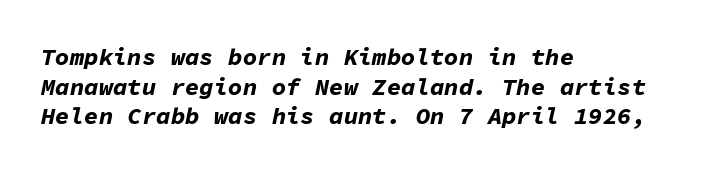
Q: Is the text bold? A: Yes.
Q: Is the text italic (slanted)? A: Yes, it leans right by about 11 degrees.
Q: Is the text underlined? A: No.
Q: How is the paragraph aligned? A: Left-aligned.
Q: Is the spacing between letters normal or unusually wide? A: Normal.
